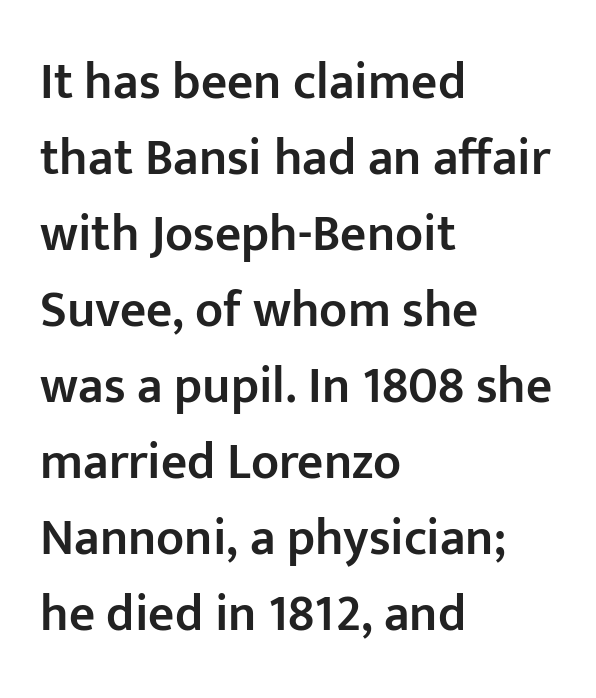
Q: Is the text bold? A: Semi-bold.
Q: Is the text italic (slanted)? A: No, it is upright.
Q: Is the typeface a serif or a sans-serif typeface? A: Sans-serif.
Q: Is the text underlined? A: No.
Q: How is the paragraph aligned? A: Left-aligned.
Q: Is the spacing between letters normal or unusually wide? A: Normal.
Q: Is the spacing between lines tight, normal or loose? A: Normal.
Q: Width (condensed, normal, or wide)? A: Normal.
Q: Stroke contrast? A: Low.
Q: x-height? A: Medium.
Q: Monospaced? A: No.
